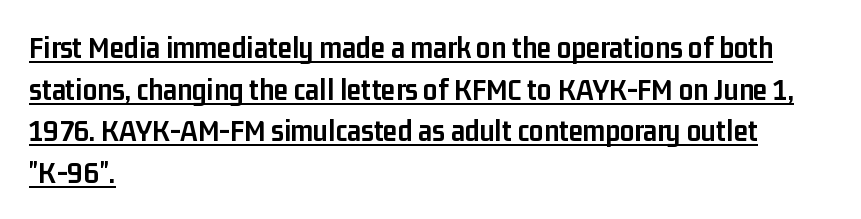
Q: Is the text bold? A: Yes.
Q: Is the text italic (slanted)? A: No, it is upright.
Q: Is the typeface a serif or a sans-serif typeface? A: Sans-serif.
Q: Is the text underlined? A: Yes.
Q: How is the paragraph aligned? A: Left-aligned.
Q: Is the spacing between letters normal or unusually wide? A: Normal.
Q: Is the spacing between lines tight, normal or loose? A: Normal.
Q: Width (condensed, normal, or wide)? A: Condensed.
Q: Stroke contrast? A: Low.
Q: x-height? A: Medium.
Q: Monospaced? A: No.
